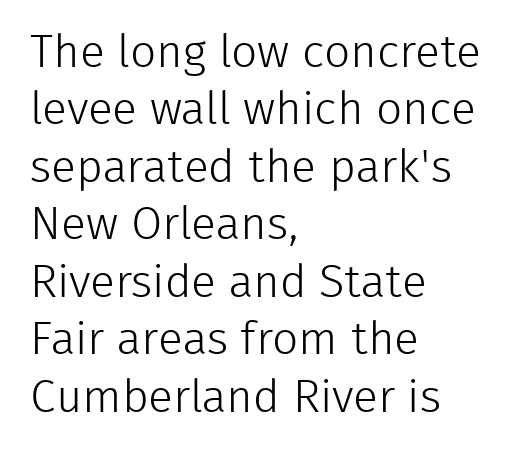
Nope, no serifs anywhere on these letters. The vertical gap from one line to the next is medium. Anything drawn beneath the words? Only blank space. The letters advance in unequal steps, a hallmark of proportional type. Caption: multi-line text, flush left, ragged right. Italic: no, the glyphs are upright roman.
